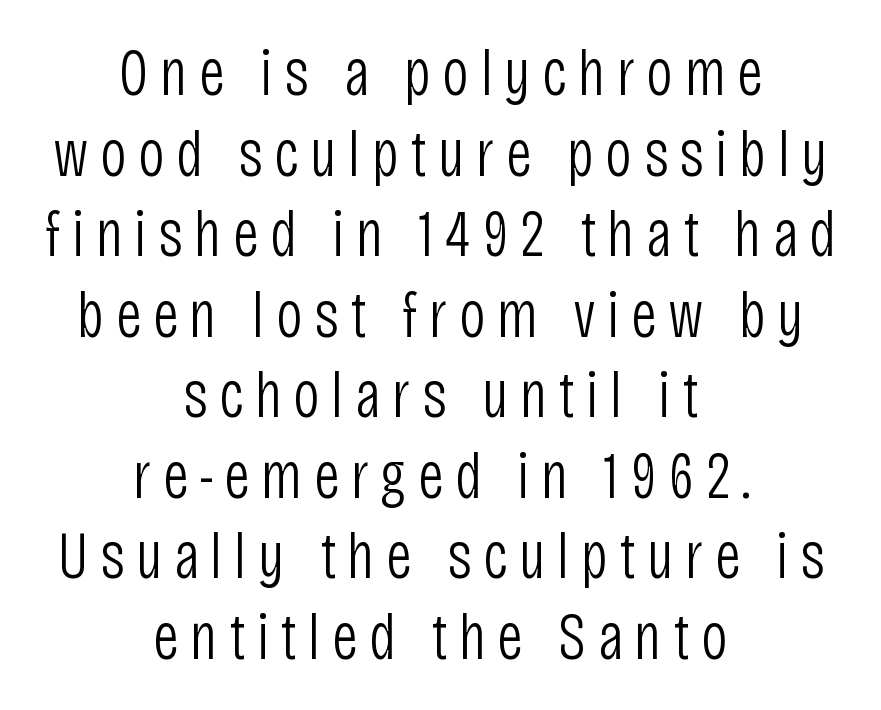
Q: Is the text bold? A: No.
Q: Is the text italic (slanted)? A: No, it is upright.
Q: Is the typeface a serif or a sans-serif typeface? A: Sans-serif.
Q: Is the text underlined? A: No.
Q: How is the paragraph aligned? A: Centered.
Q: Width (condensed, normal, or wide)? A: Condensed.
Q: Stroke contrast? A: Low.
Q: x-height? A: Large.
Q: Monospaced? A: No.
